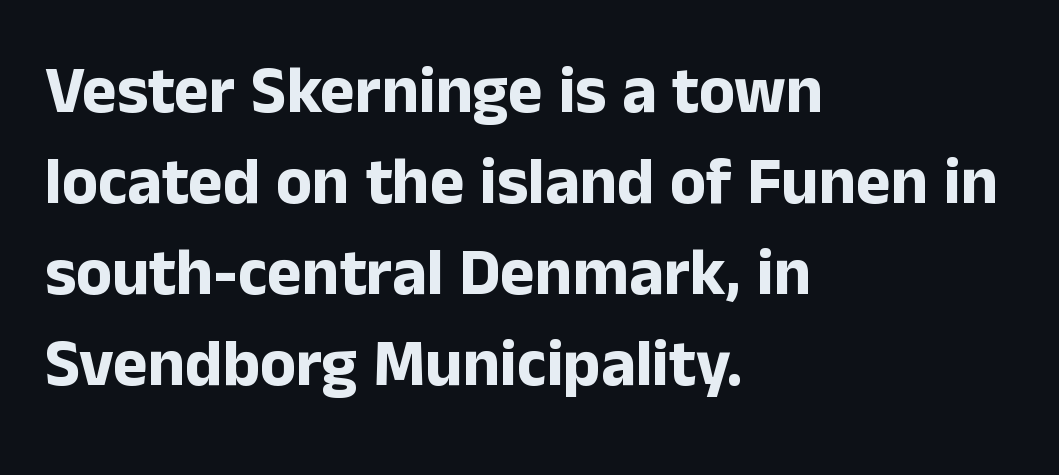
{"serif": "no", "italic": "no", "bold": "yes", "weight": "bold", "width": "normal", "stroke_contrast": "low", "x_height": "medium", "monospaced": "no", "underline": "no", "align": "left", "line_spacing": "normal", "line_spacing_ratio": 1.38, "letter_spacing": "normal", "letter_spacing_em": 0.0, "glyph_px": 66}
